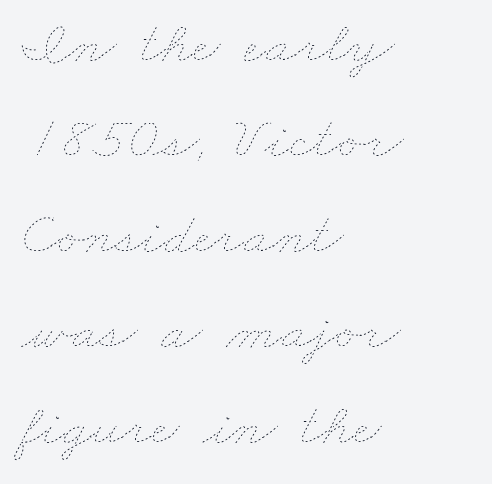
The image shows 60 px thin, wide type; set left-aligned, normal line spacing (1.59x), normal letter spacing, not underlined; low stroke contrast and a small x-height.
